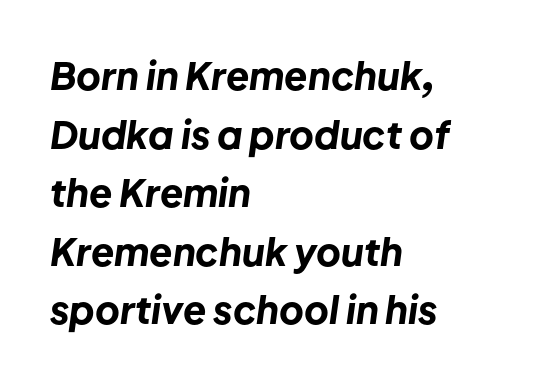
The face used here is rendered with its standard letterfit. The passage is arranged the way most books set body copy — flush left. The vertical gap from one line to the next is medium. The string is rendered with underlining switched off. When letters slant like this, we call the style italic. These lines carry a lot of weight — the face is fully bold.
